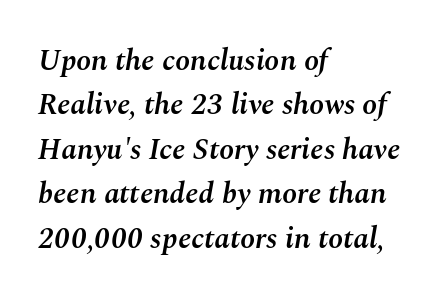
{"italic": "yes", "lean": "right", "slant_degrees": 10, "bold": "semi", "weight": "semibold", "width": "normal", "stroke_contrast": "medium", "x_height": "medium", "monospaced": "no", "underline": "no", "align": "left", "line_spacing": "normal", "line_spacing_ratio": 1.48, "letter_spacing": "normal", "letter_spacing_em": 0.0, "glyph_px": 30}
